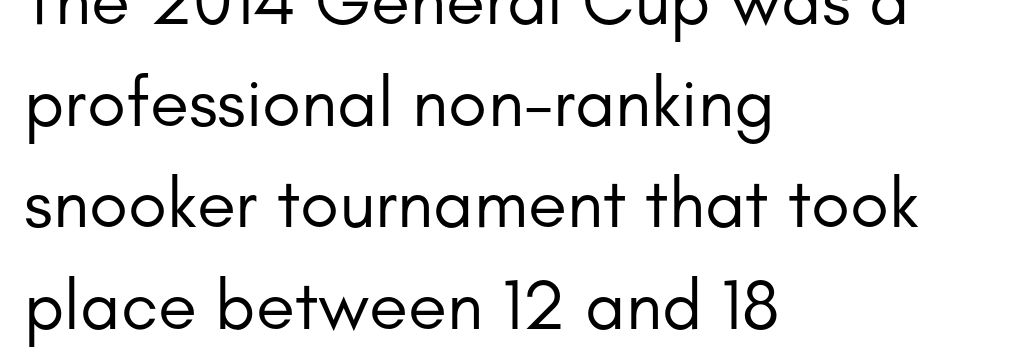
{"serif": "no", "italic": "no", "bold": "no", "weight": "regular", "width": "normal", "stroke_contrast": "low", "x_height": "small", "monospaced": "no", "underline": "no", "align": "left", "line_spacing": "normal", "line_spacing_ratio": 1.43, "letter_spacing": "normal", "letter_spacing_em": 0.0, "glyph_px": 71}
